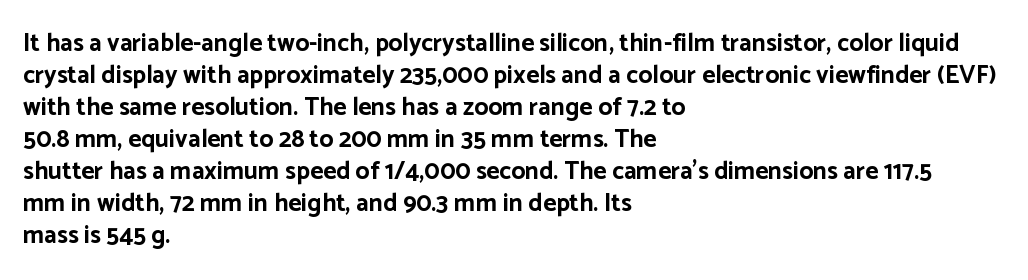
Q: Is the text bold? A: Yes.
Q: Is the text italic (slanted)? A: No, it is upright.
Q: Is the text underlined? A: No.
Q: How is the paragraph aligned? A: Left-aligned.
Q: Is the spacing between letters normal or unusually wide? A: Normal.
Q: Is the spacing between lines tight, normal or loose? A: Normal.
